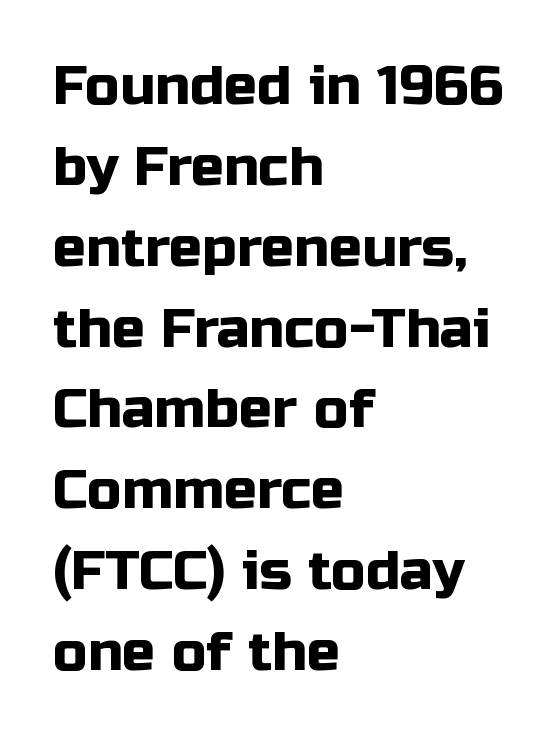
Rule under the text: the space is simply empty. The text was rendered using a sans face with plain stroke endings. Tracking here is standard; glyphs follow each other at the usual distance. A typesetter would call this proportional, since set widths differ per character. The rendering anchors every line to the left-hand side. Vertically, the passage feels balanced, rows spaced as you'd expect.
